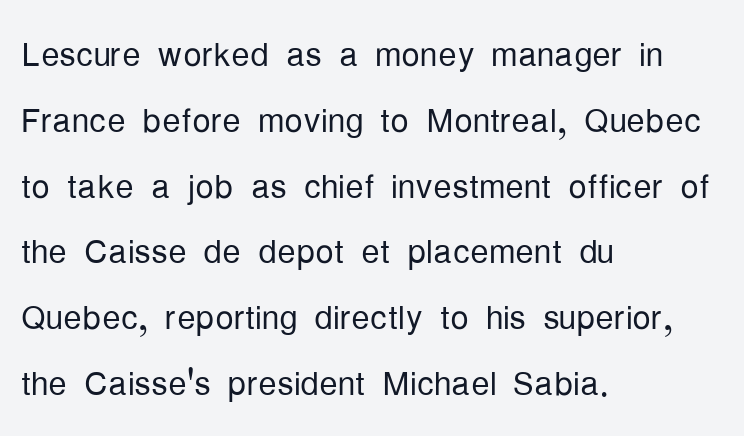
A student would call this left alignment; a typographer would say flush left, rag right. Rows of type keep a routine distance in the vertical direction. Lines of text with bare space underneath. Is this a heavy cut? Hardly; it is regular or lighter.
